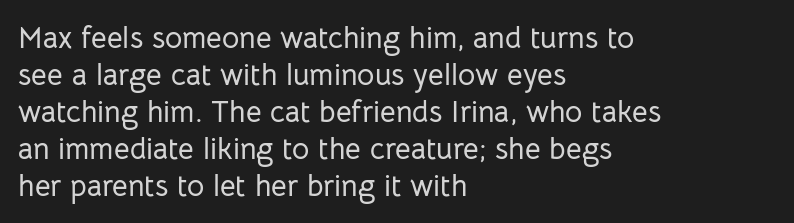
Q: Is the text italic (slanted)? A: No, it is upright.
Q: Is the typeface a serif or a sans-serif typeface? A: Sans-serif.
Q: Is the text underlined? A: No.
Q: How is the paragraph aligned? A: Left-aligned.
Q: Is the spacing between letters normal or unusually wide? A: Normal.
Q: Width (condensed, normal, or wide)? A: Normal.
Q: Stroke contrast? A: Low.
Q: x-height? A: Medium.
Q: Monospaced? A: No.
